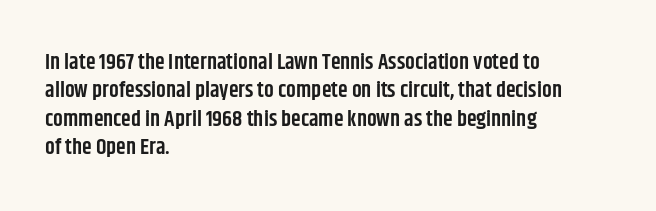
The image shows 22 px text type, upright; set left-aligned, normal line spacing (1.29x), normal letter spacing, not underlined.
